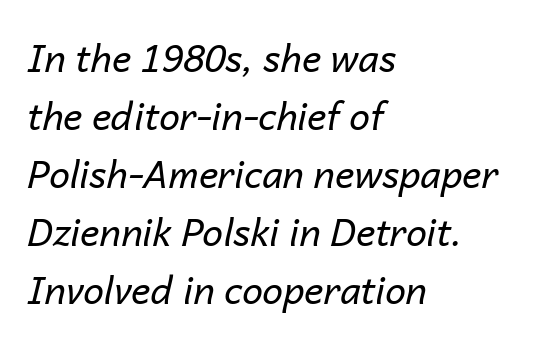
The image shows 37 px regular-weight type, italic (leaning right); set left-aligned, normal line spacing (1.57x), normal letter spacing, not underlined; low stroke contrast and a medium x-height.
